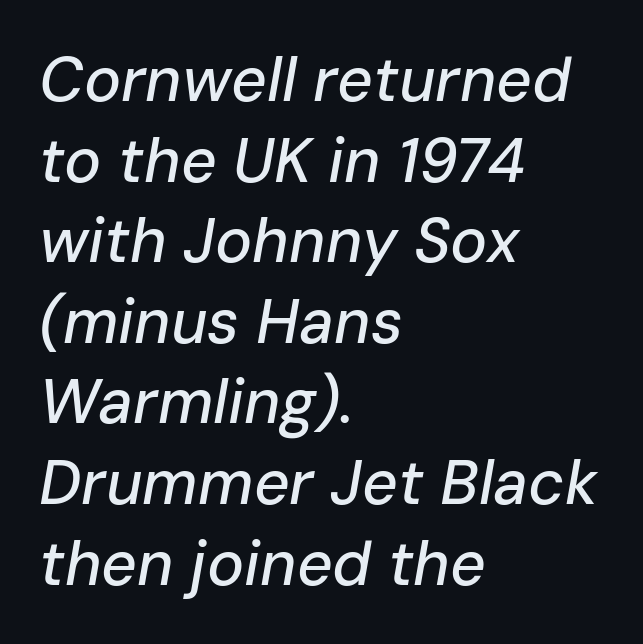
{"italic": "yes", "lean": "right", "slant_degrees": 10, "width": "normal", "stroke_contrast": "low", "x_height": "medium", "monospaced": "no", "underline": "no", "align": "left", "line_spacing": "normal", "line_spacing_ratio": 1.3, "letter_spacing": "normal", "letter_spacing_em": 0.0, "glyph_px": 62}
